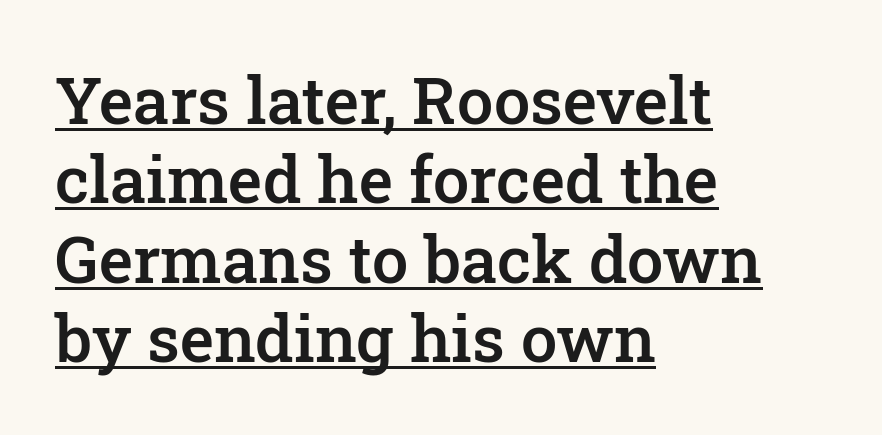
{"serif": "yes", "italic": "no", "bold": "semi", "weight": "semibold", "width": "normal", "stroke_contrast": "low", "x_height": "medium", "monospaced": "no", "underline": "yes", "align": "left", "line_spacing_ratio": 1.22, "letter_spacing": "normal", "letter_spacing_em": 0.0, "glyph_px": 65}
